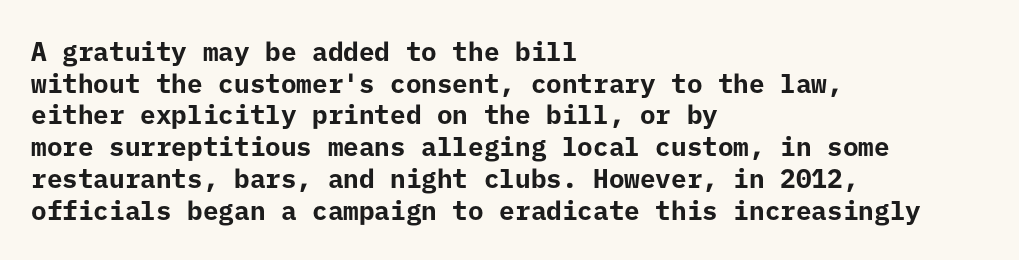
Q: Is the text bold? A: Yes.
Q: Is the text italic (slanted)? A: No, it is upright.
Q: Is the text underlined? A: No.
Q: How is the paragraph aligned? A: Left-aligned.
Q: Is the spacing between letters normal or unusually wide? A: Normal.
